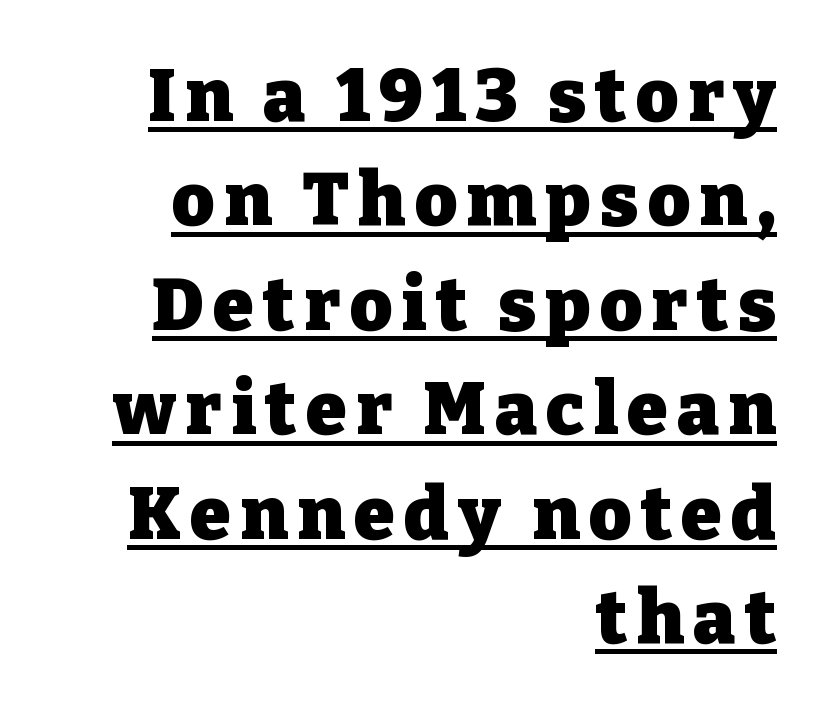
Q: Is the text bold? A: Yes.
Q: Is the text italic (slanted)? A: No, it is upright.
Q: Is the typeface a serif or a sans-serif typeface? A: Serif.
Q: Is the text underlined? A: Yes.
Q: How is the paragraph aligned? A: Right-aligned.
Q: Is the spacing between lines tight, normal or loose? A: Normal.
Q: Width (condensed, normal, or wide)? A: Normal.
Q: Stroke contrast? A: Low.
Q: x-height? A: Medium.
Q: Monospaced? A: No.
